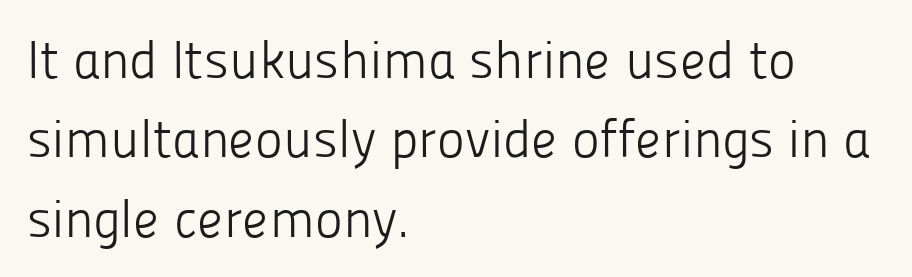
The image shows 53 px light sans-serif type, upright; set left-aligned, normal line spacing (1.5x), normal letter spacing, not underlined; low stroke contrast and a medium x-height.
